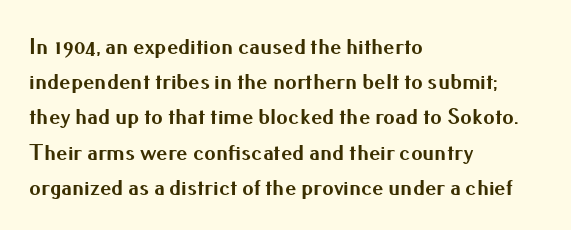
{"italic": "no", "bold": "yes", "underline": "no", "align": "left", "line_spacing": "normal", "line_spacing_ratio": 1.53, "letter_spacing": "normal", "letter_spacing_em": 0.0, "glyph_px": 23}
